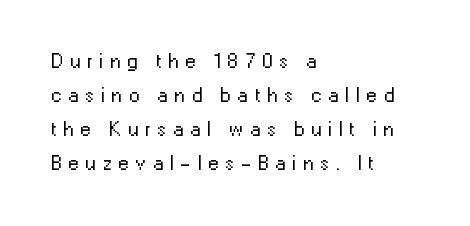
Q: Is the text bold? A: No.
Q: Is the text italic (slanted)? A: No, it is upright.
Q: Is the text underlined? A: No.
Q: How is the paragraph aligned? A: Left-aligned.
Q: Is the spacing between letters normal or unusually wide? A: Unusually wide.
Q: Is the spacing between lines tight, normal or loose? A: Normal.
